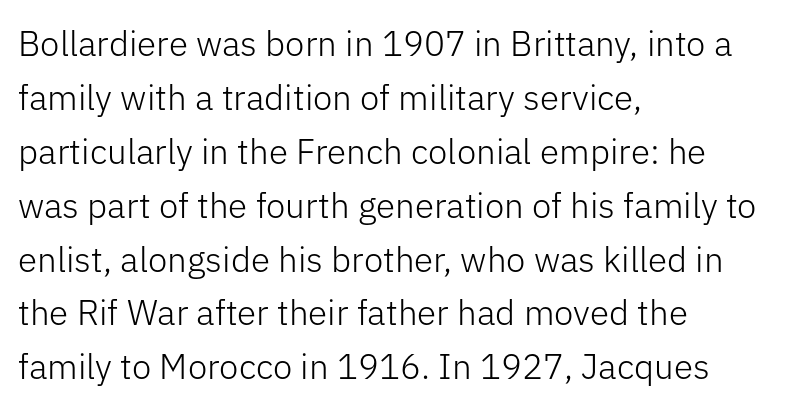
{"serif": "no", "italic": "no", "bold": "no", "weight": "light", "width": "normal", "stroke_contrast": "low", "x_height": "medium", "monospaced": "no", "underline": "no", "align": "left", "line_spacing": "normal", "line_spacing_ratio": 1.54, "letter_spacing": "normal", "letter_spacing_em": 0.0, "glyph_px": 35}
